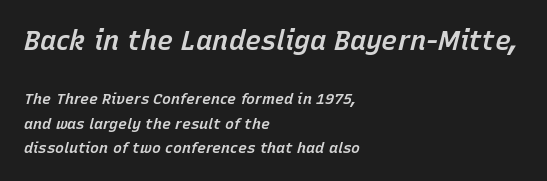
The image shows 27 px text type, italic (leaning right); set left-aligned, normal line spacing (1.62x), normal letter spacing, not underlined; the first (top) block is 1.8x larger.
